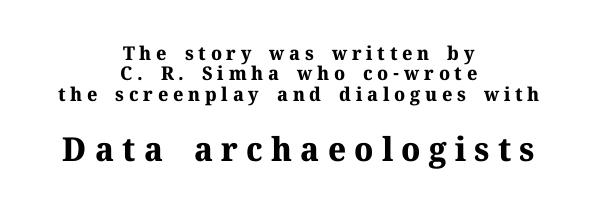
Q: Is the text bold? A: Yes.
Q: Is the text italic (slanted)? A: No, it is upright.
Q: Is the typeface a serif or a sans-serif typeface? A: Serif.
Q: Is the text underlined? A: No.
Q: How is the paragraph aligned? A: Centered.
Q: Is the spacing between letters normal or unusually wide? A: Unusually wide.
Q: Is the spacing between lines tight, normal or loose? A: Tight.
Q: Which block of text is set in a larger size, the first (top) or the second (bottom)? A: The second (bottom) one.
Q: Width (condensed, normal, or wide)? A: Normal.
Q: Stroke contrast? A: Medium.
Q: x-height? A: Medium.
Q: Monospaced? A: No.
